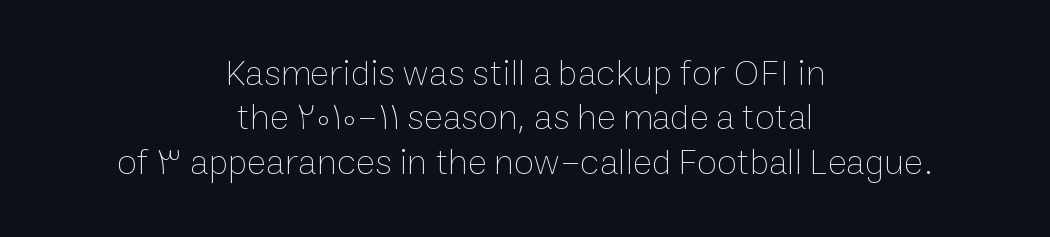
The image shows 37 px thin type, upright; set centered, line spacing 1.2x, normal letter spacing, not underlined; low stroke contrast and a medium x-height.
